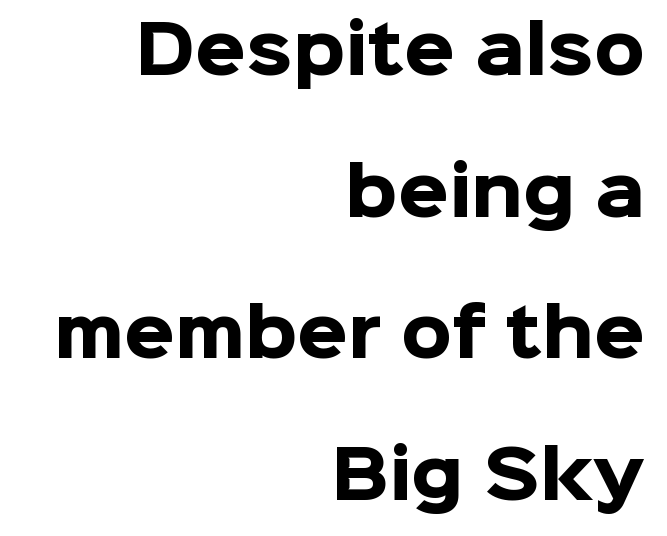
{"serif": "no", "italic": "no", "bold": "yes", "weight": "heavy", "width": "normal", "stroke_contrast": "low", "x_height": "medium", "monospaced": "no", "underline": "no", "align": "right", "line_spacing": "loose", "line_spacing_ratio": 2.18, "letter_spacing": "normal", "letter_spacing_em": 0.0, "glyph_px": 65}
